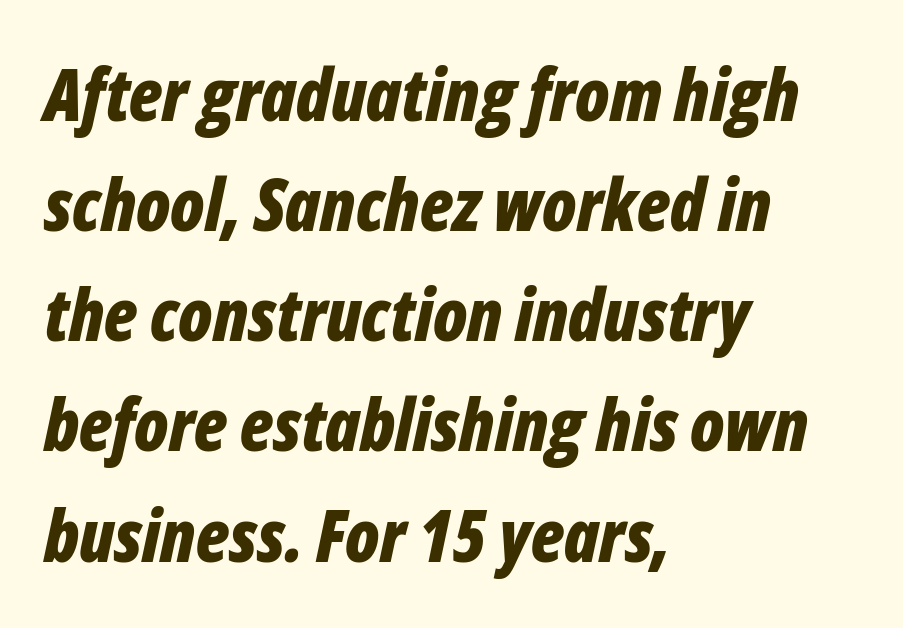
Q: Is the text bold? A: Yes.
Q: Is the text italic (slanted)? A: Yes, it leans right by about 12 degrees.
Q: Is the text underlined? A: No.
Q: How is the paragraph aligned? A: Left-aligned.
Q: Is the spacing between letters normal or unusually wide? A: Normal.
Q: Is the spacing between lines tight, normal or loose? A: Normal.
Q: Width (condensed, normal, or wide)? A: Condensed.
Q: Stroke contrast? A: Low.
Q: x-height? A: Medium.
Q: Monospaced? A: No.
